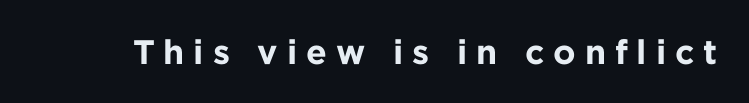
Notice how thick the strokes are: this is what a full bold looks like. Substantial extra tracking has been applied to these lines. These lines are rendered in a variable-pitch font. Does the type have serifs? No, each stem ends abruptly. A roman cut, with each character standing at attention. Decoration check: the copy has no underline.
